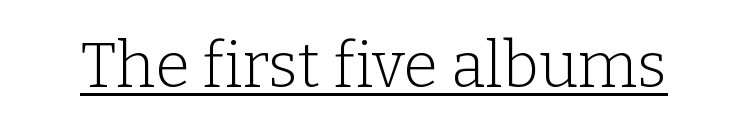
This sample uses a serif face. Is the letter spacing exaggerated? No — it looks like the ordinary default. No chunkiness to these letters — they're not bold. Looks like regular typesetting: each glyph gets only the width it needs. In terms of posture, this sample is upright. These characters rest on top of a visible drawn line.
